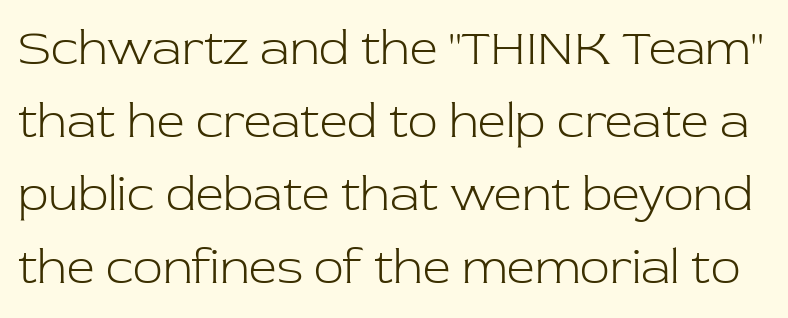
{"serif": "yes", "italic": "no", "bold": "no", "weight": "light", "width": "normal", "stroke_contrast": "low", "x_height": "medium", "monospaced": "no", "underline": "no", "line_spacing": "normal", "line_spacing_ratio": 1.49, "letter_spacing": "normal", "letter_spacing_em": 0.0, "glyph_px": 49}
